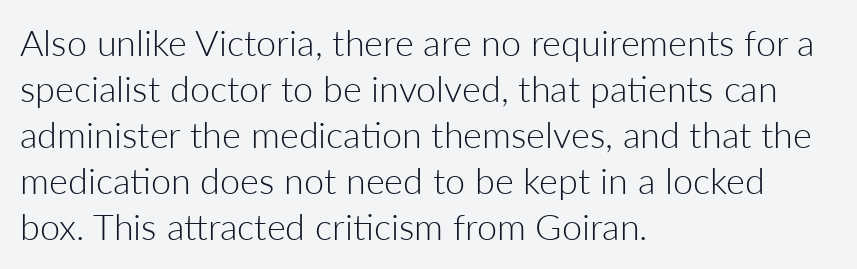
Q: Is the text bold? A: No.
Q: Is the text italic (slanted)? A: No, it is upright.
Q: Is the typeface a serif or a sans-serif typeface? A: Sans-serif.
Q: Is the text underlined? A: No.
Q: How is the paragraph aligned? A: Left-aligned.
Q: Is the spacing between letters normal or unusually wide? A: Normal.
Q: Is the spacing between lines tight, normal or loose? A: Normal.
Q: Width (condensed, normal, or wide)? A: Normal.
Q: Stroke contrast? A: Low.
Q: x-height? A: Medium.
Q: Monospaced? A: No.
